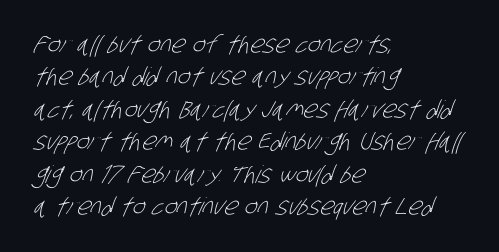
The image shows 24 px text type; set left-aligned, normal line spacing (1.35x), normal letter spacing, not underlined.
